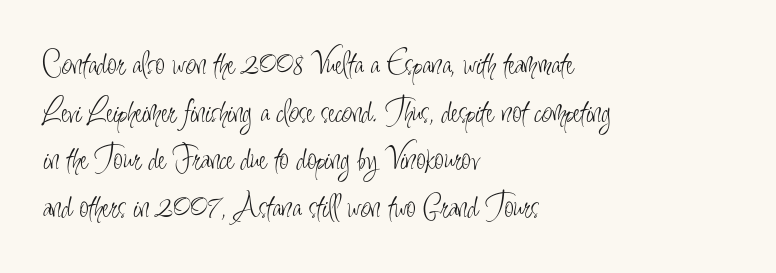
{"serif": "no", "bold": "no", "weight": "light", "width": "condensed", "stroke_contrast": "low", "x_height": "small", "monospaced": "no", "underline": "no", "align": "left", "line_spacing": "normal", "line_spacing_ratio": 1.4, "letter_spacing": "normal", "letter_spacing_em": 0.0, "glyph_px": 34}
